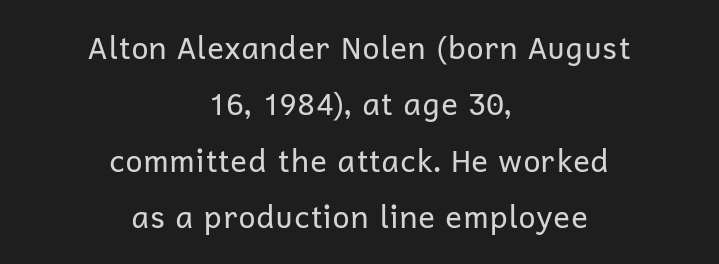
The rag falls on both sides of this text block equally. In terms of letterspacing, this is plain default setting. A typesetter would call this proportional, since set widths differ per character. The typeface chosen for these lines omits serifs. Heft: none added — not bold. No italicization has been applied; the sample stays upright.
